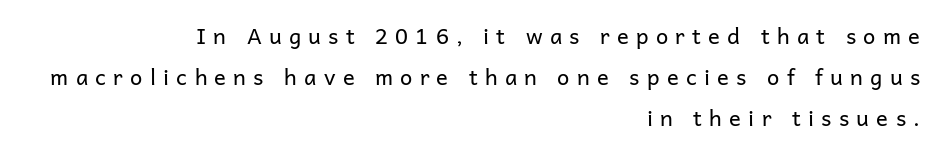
{"italic": "no", "bold": "no", "underline": "no", "align": "right", "line_spacing_ratio": 1.86, "letter_spacing": "wide", "letter_spacing_em": 0.33, "glyph_px": 22}
